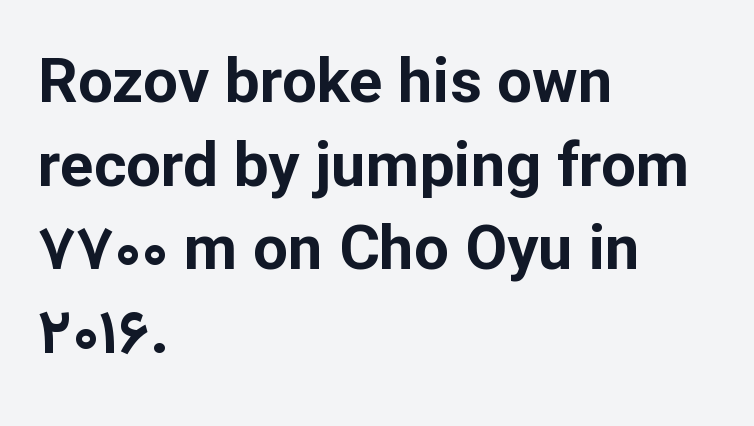
Q: Is the text bold? A: Yes.
Q: Is the text italic (slanted)? A: No, it is upright.
Q: Is the typeface a serif or a sans-serif typeface? A: Sans-serif.
Q: Is the text underlined? A: No.
Q: How is the paragraph aligned? A: Left-aligned.
Q: Is the spacing between letters normal or unusually wide? A: Normal.
Q: Is the spacing between lines tight, normal or loose? A: Normal.
Q: Width (condensed, normal, or wide)? A: Normal.
Q: Stroke contrast? A: Low.
Q: x-height? A: Medium.
Q: Monospaced? A: No.
